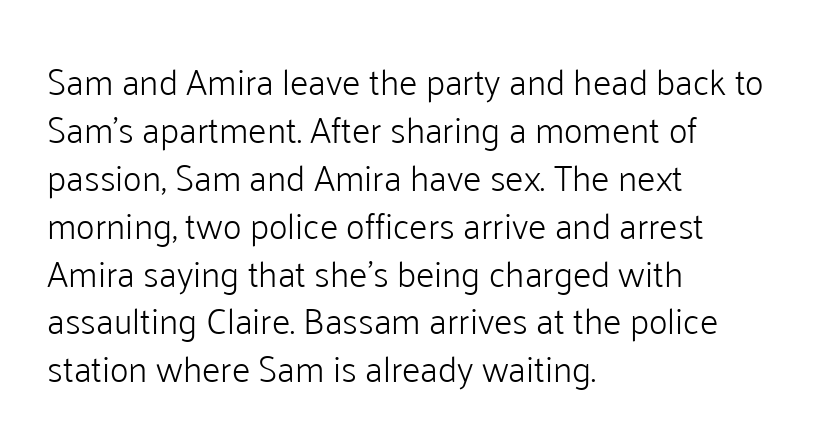
{"serif": "no", "italic": "no", "bold": "no", "weight": "light", "width": "normal", "stroke_contrast": "low", "x_height": "medium", "monospaced": "no", "underline": "no", "align": "left", "line_spacing": "normal", "line_spacing_ratio": 1.33, "letter_spacing": "normal", "letter_spacing_em": 0.0, "glyph_px": 36}
